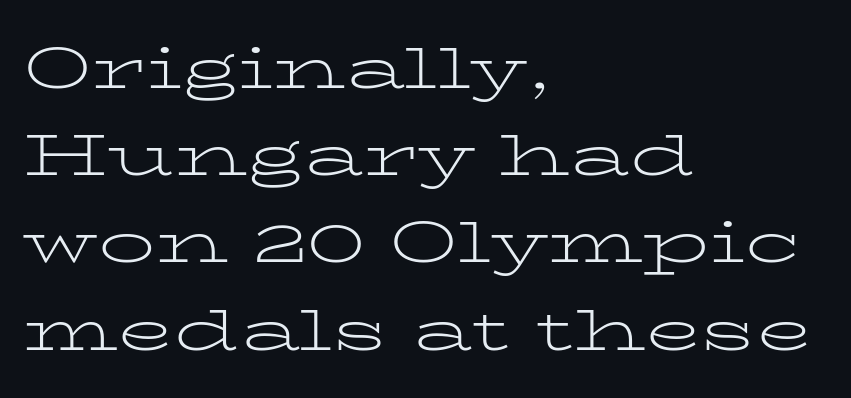
{"serif": "yes", "italic": "no", "bold": "no", "weight": "light", "width": "wide", "stroke_contrast": "low", "x_height": "medium", "monospaced": "no", "underline": "no", "align": "left", "line_spacing": "normal", "line_spacing_ratio": 1.53, "letter_spacing": "normal", "letter_spacing_em": 0.0, "glyph_px": 57}
